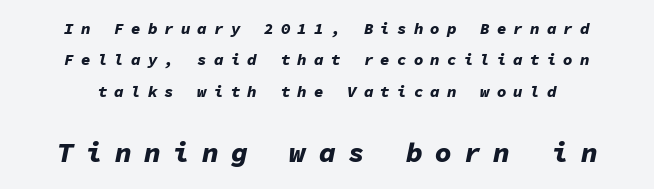
What's the leading like? Stretched, with rows far apart. How are the letters spaced? Widely, with obvious added tracking. Slanted lettering throughout. Pretty heavy lettering here — definitely bold. Which margin do the lines hug? Neither — every line sits in the middle.
